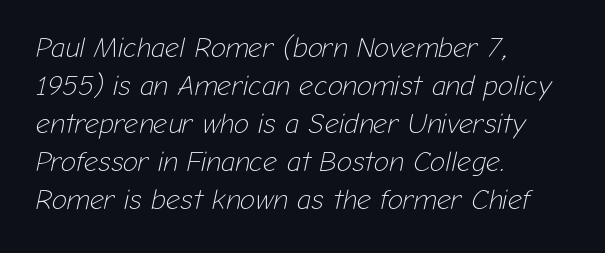
{"italic": "yes", "lean": "right", "slant_degrees": 12, "bold": "no", "weight": "light", "width": "normal", "stroke_contrast": "low", "x_height": "medium", "monospaced": "no", "underline": "no", "align": "left", "line_spacing": "normal", "line_spacing_ratio": 1.36, "letter_spacing": "normal", "letter_spacing_em": 0.0, "glyph_px": 28}
